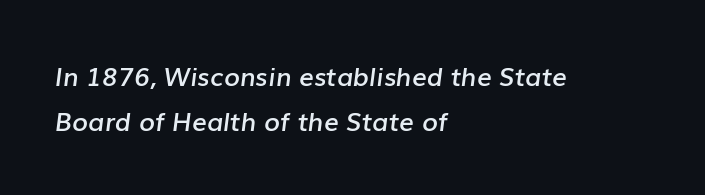
The image shows 26 px text type, italic (leaning right); set left-aligned, line spacing 1.74x, normal letter spacing, not underlined.
